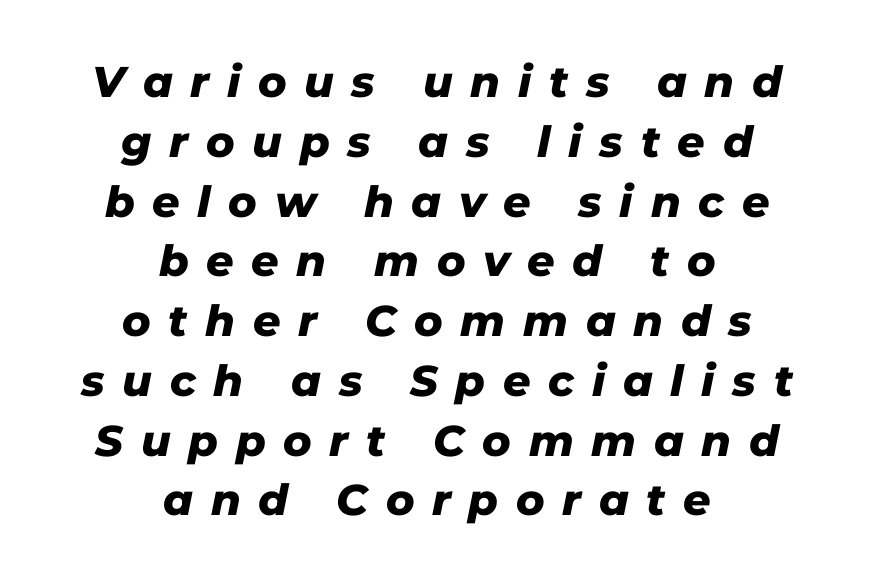
{"italic": "yes", "lean": "right", "slant_degrees": 11, "bold": "yes", "weight": "heavy", "width": "normal", "stroke_contrast": "low", "x_height": "medium", "monospaced": "no", "underline": "no", "align": "center", "line_spacing": "normal", "line_spacing_ratio": 1.39, "letter_spacing": "wide", "letter_spacing_em": 0.41, "glyph_px": 43}
